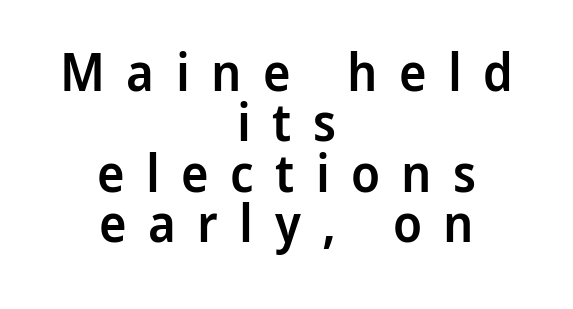
Typographically, this falls in the sans-serif category. Unmarked baselines from the first word to the last. Is there any slant? The stems are plumb. If you folded the block vertically in half, each line would mirror itself in length. Each letter keeps its own natural width here, so spacing adapts to shape. Moderately thickened strokes mark this as semibold type.
